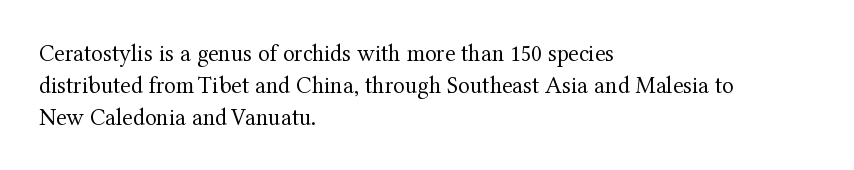
A bare baseline throughout the passage. Does the lettering tilt? It doesn't — this is upright. Leftover space on each line is placed entirely after the last word. Regarding leading, the lines here are spaced in the standard way. Inter-character spacing is left at the font's built-in metrics. Compared with a typical body face, this is equally light or lighter still.
